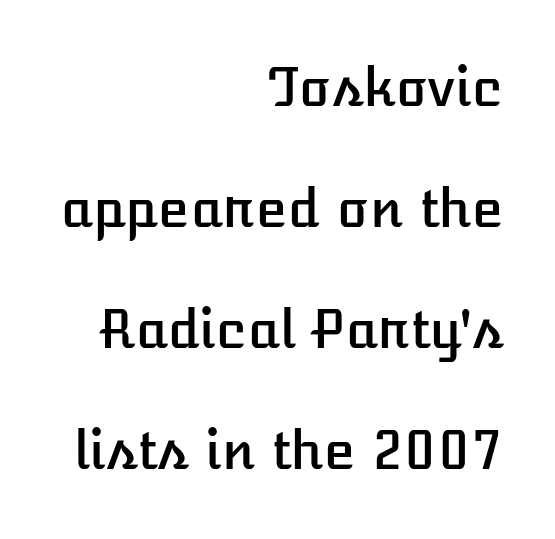
The image shows 52 px text type, upright; set right-aligned, loose line spacing (2.33x), normal letter spacing, not underlined; low stroke contrast and a medium x-height.
